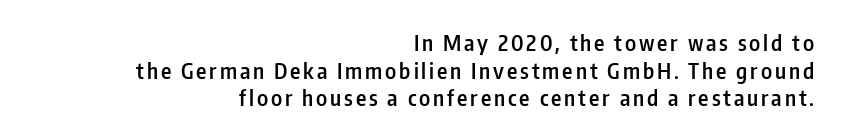
{"italic": "no", "bold": "semi", "underline": "no", "align": "right", "line_spacing": "normal", "line_spacing_ratio": 1.26, "glyph_px": 22}
